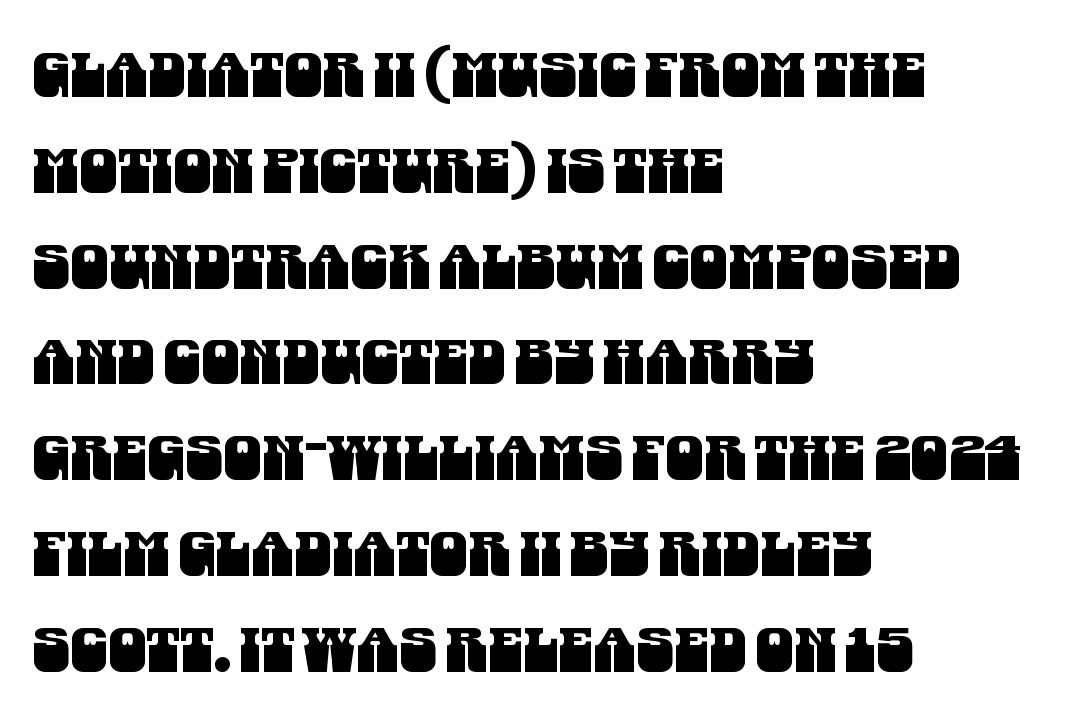
Alignment: flush left. Honestly, the row spacing looks completely unremarkable. Proportional: the letters do not fall into vertical columns. Rule under the text: the space is simply empty.
